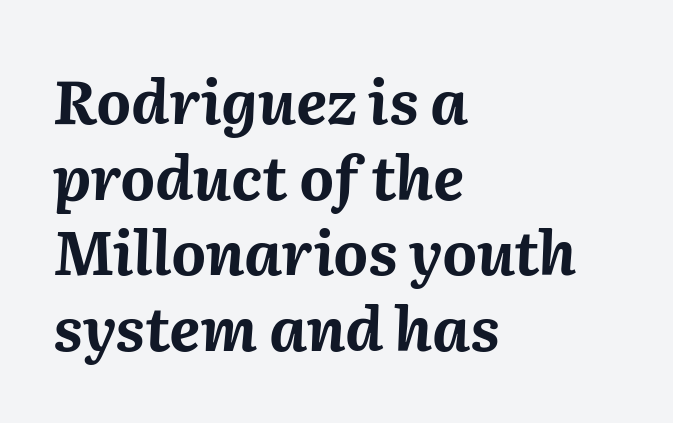
Q: Is the text bold? A: Yes.
Q: Is the text italic (slanted)? A: Yes, it leans right by about 2 degrees.
Q: Is the text underlined? A: No.
Q: How is the paragraph aligned? A: Left-aligned.
Q: Is the spacing between letters normal or unusually wide? A: Normal.
Q: Is the spacing between lines tight, normal or loose? A: Normal.
Q: Width (condensed, normal, or wide)? A: Normal.
Q: Stroke contrast? A: Medium.
Q: x-height? A: Medium.
Q: Monospaced? A: No.
